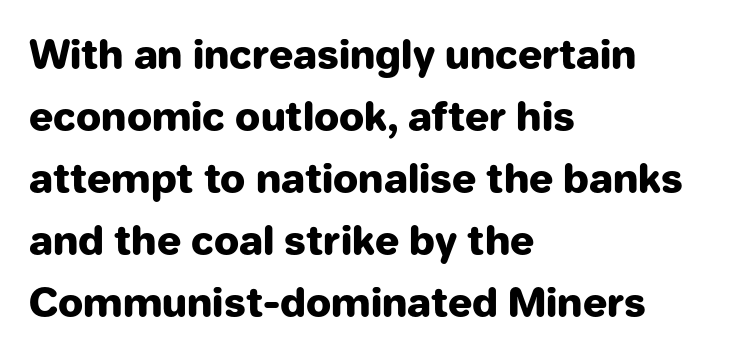
Q: Is the text bold? A: Yes.
Q: Is the text italic (slanted)? A: No, it is upright.
Q: Is the typeface a serif or a sans-serif typeface? A: Sans-serif.
Q: Is the text underlined? A: No.
Q: How is the paragraph aligned? A: Left-aligned.
Q: Is the spacing between letters normal or unusually wide? A: Normal.
Q: Is the spacing between lines tight, normal or loose? A: Normal.
Q: Width (condensed, normal, or wide)? A: Normal.
Q: Stroke contrast? A: Low.
Q: x-height? A: Medium.
Q: Monospaced? A: No.
